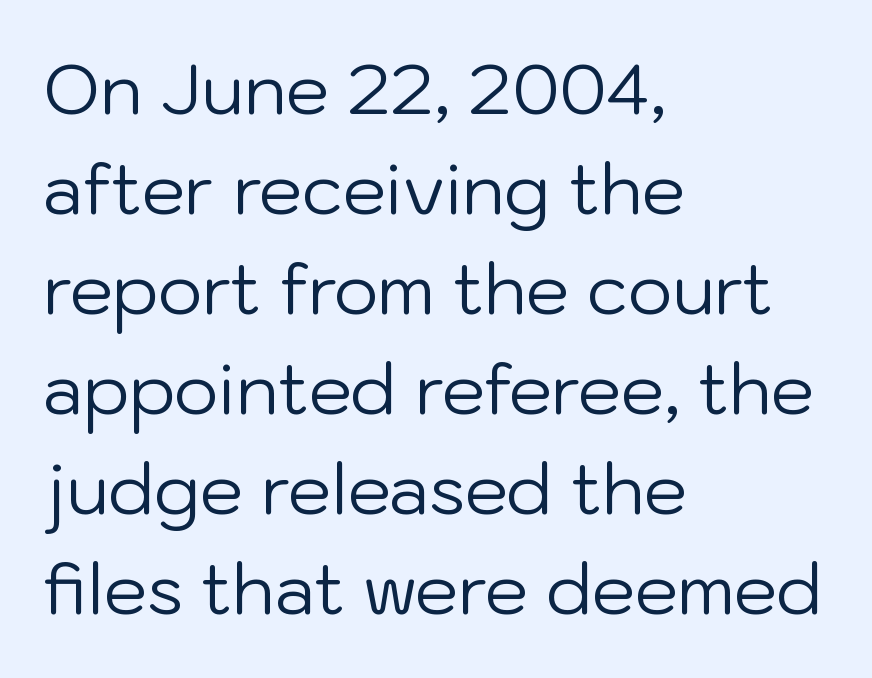
Q: Is the text bold? A: No.
Q: Is the text italic (slanted)? A: No, it is upright.
Q: Is the typeface a serif or a sans-serif typeface? A: Sans-serif.
Q: Is the text underlined? A: No.
Q: How is the paragraph aligned? A: Left-aligned.
Q: Is the spacing between letters normal or unusually wide? A: Normal.
Q: Is the spacing between lines tight, normal or loose? A: Normal.
Q: Width (condensed, normal, or wide)? A: Normal.
Q: Stroke contrast? A: Low.
Q: x-height? A: Medium.
Q: Monospaced? A: No.
